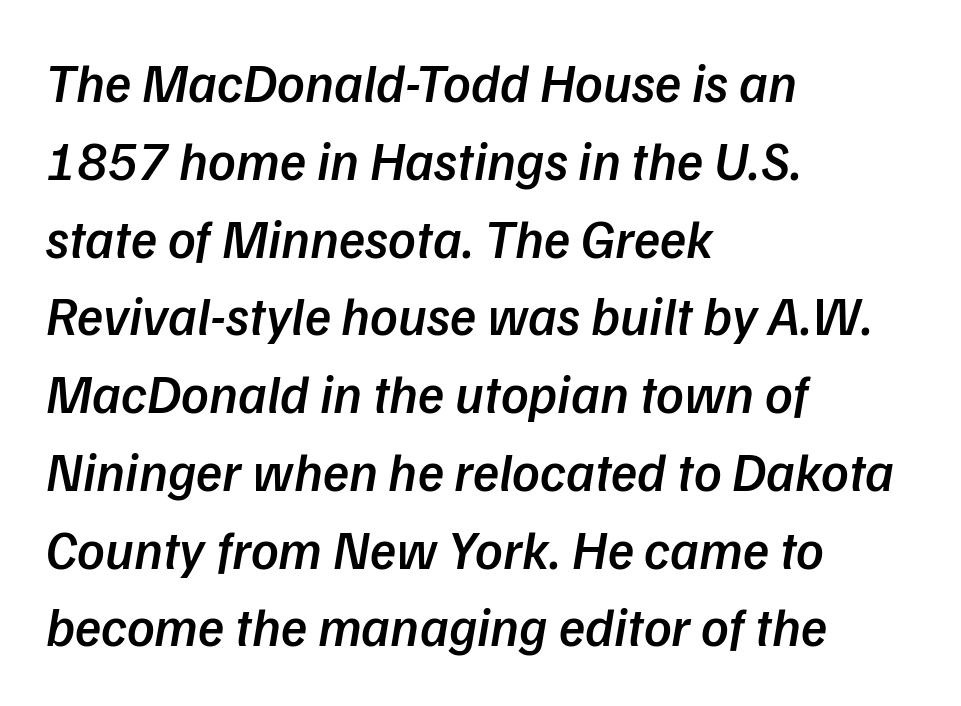
Q: Is the text bold? A: Semi-bold.
Q: Is the text italic (slanted)? A: Yes, it leans right by about 9 degrees.
Q: Is the text underlined? A: No.
Q: How is the paragraph aligned? A: Left-aligned.
Q: Is the spacing between letters normal or unusually wide? A: Normal.
Q: Is the spacing between lines tight, normal or loose? A: Normal.
Q: Width (condensed, normal, or wide)? A: Normal.
Q: Stroke contrast? A: Low.
Q: x-height? A: Medium.
Q: Monospaced? A: No.
